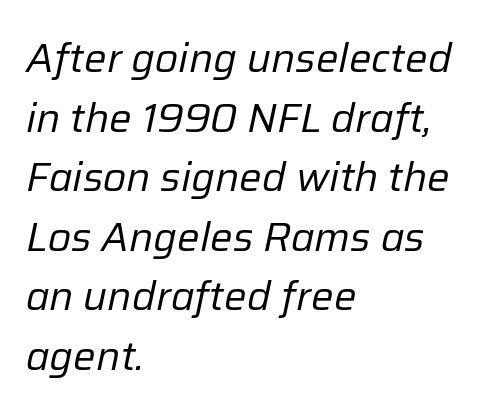
{"italic": "yes", "lean": "right", "slant_degrees": 12, "bold": "no", "weight": "regular", "width": "normal", "stroke_contrast": "low", "x_height": "medium", "monospaced": "no", "underline": "no", "align": "left", "line_spacing": "normal", "line_spacing_ratio": 1.49, "letter_spacing": "normal", "letter_spacing_em": 0.0, "glyph_px": 40}
